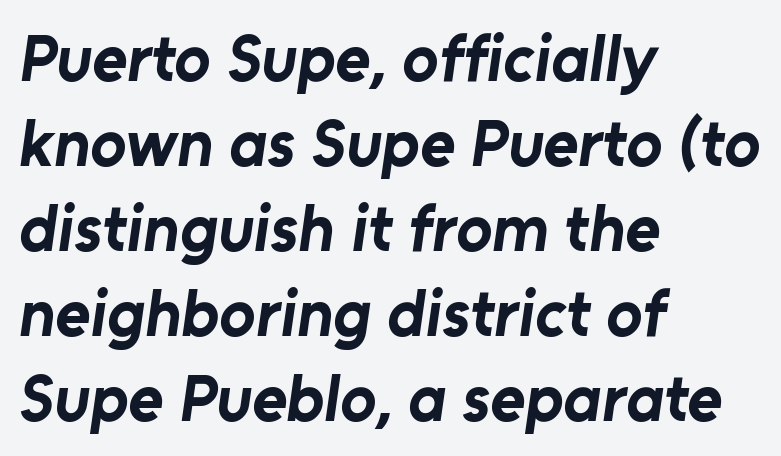
Leading matches the norm, producing a regular column. Check the space under the baseline: it is left empty. Serif or sans? Sans — the stroke terminals are bare. Looks like regular typesetting: each glyph gets only the width it needs. Glyph-to-glyph distance matches everyday printed text. Line beginnings align vertically; line endings do not.
